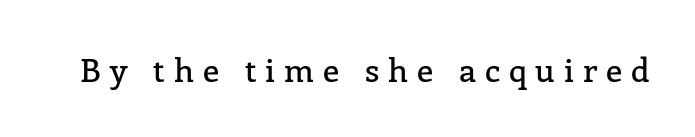
{"serif": "yes", "italic": "no", "width": "normal", "stroke_contrast": "low", "x_height": "medium", "monospaced": "no", "underline": "no", "letter_spacing": "wide", "letter_spacing_em": 0.27, "glyph_px": 33}
